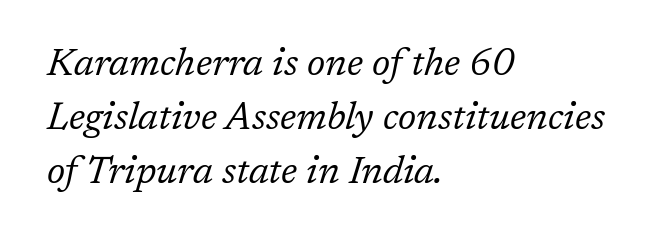
The image shows 38 px regular-weight serif type, italic (leaning right); set left-aligned, normal line spacing (1.42x), normal letter spacing, not underlined; low stroke contrast and a medium x-height.
